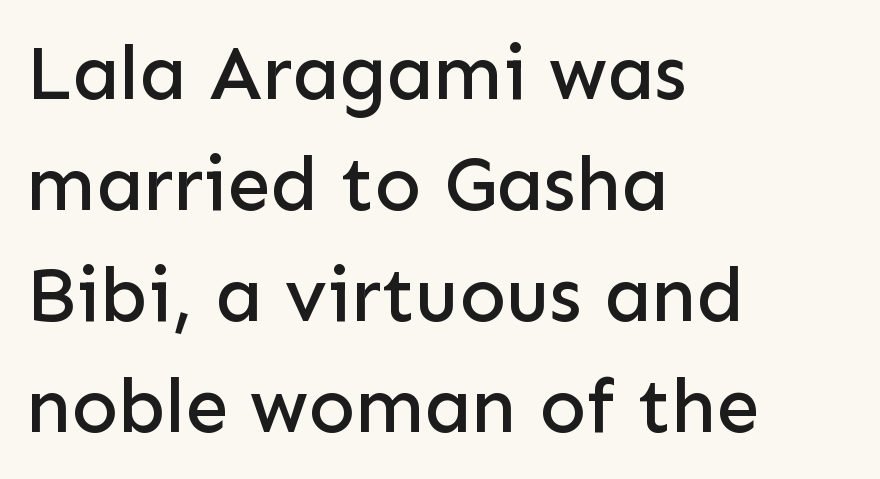
Line starts are locked; line ends wander. Character widths vary here, with narrow letters taking less room than wide ones. Quick note: interline space is typical. In terms of posture, this sample is upright. The space beneath each line is pristine and unruled.
